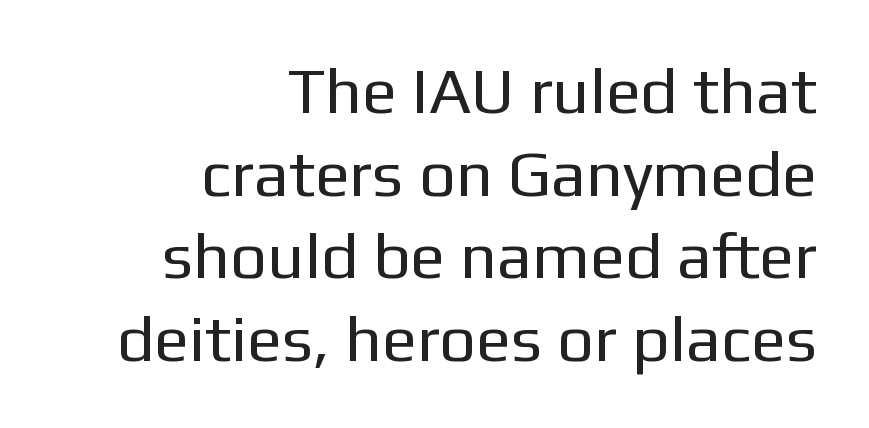
The font is comparable to plain body text, perhaps lighter. A roman cut, with each character standing at attention. Is the block centered? No — it sits flush against the right margin. Do the characters align in a grid? No, the font is proportional.
